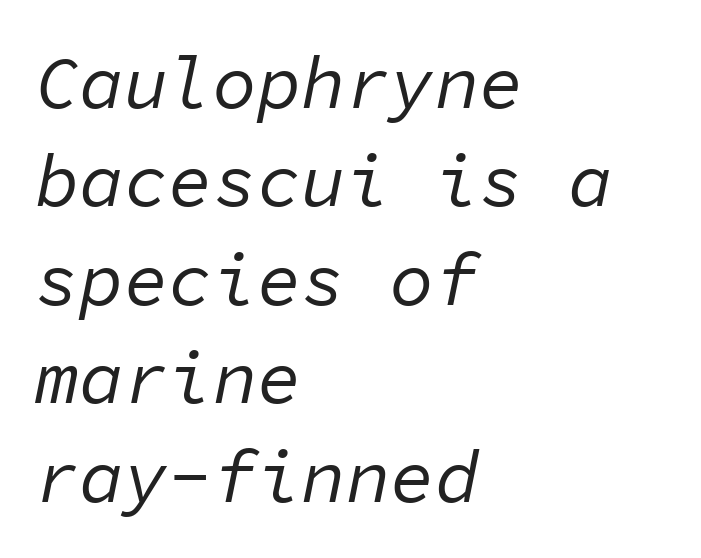
The passage shown is typed in a monospace face where columns stay perfectly aligned. Bold? No — there's no thickening of the strokes. Standard letterfit; no display-style spreading of the glyphs. Line spacing here is normal.
